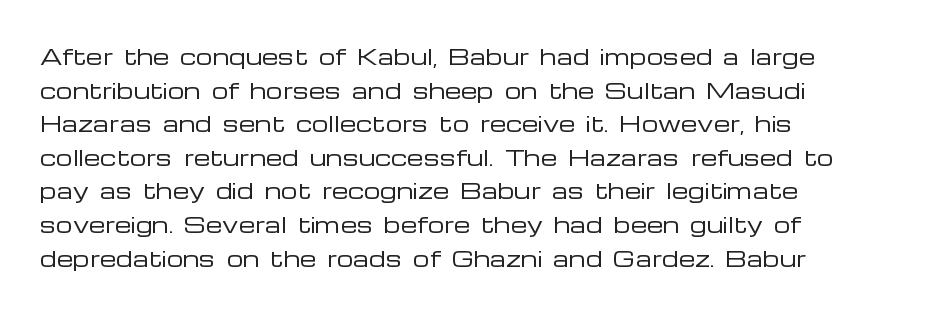
The font's upright variant was chosen for this text. Does the leading feel generous? No, just average. Letters rest on an invisible, unmarked baseline. Heft: none added — not bold. Typeset ragged right — the left edge is the straight one.
